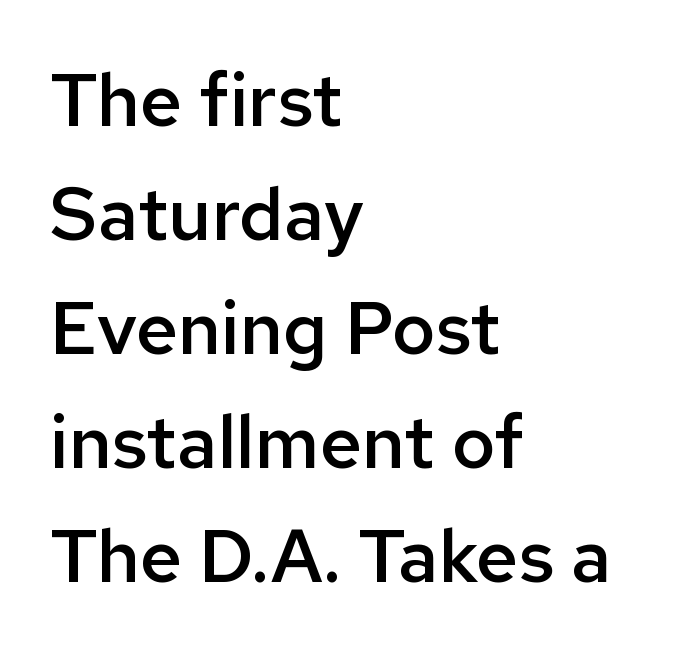
{"serif": "no", "italic": "no", "bold": "semi", "weight": "semibold", "width": "normal", "stroke_contrast": "low", "x_height": "medium", "monospaced": "no", "underline": "no", "align": "left", "line_spacing": "normal", "line_spacing_ratio": 1.54, "letter_spacing": "normal", "letter_spacing_em": 0.0, "glyph_px": 74}
